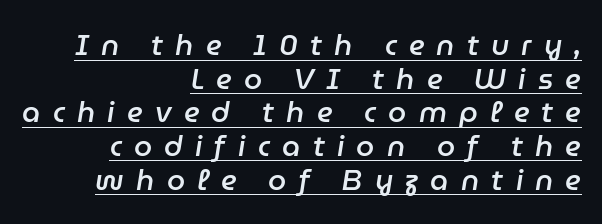
The image shows 29 px semibold type, italic (leaning right); set right-aligned, line spacing 1.16x, unusually wide letter spacing (+0.42 em), underlined; low stroke contrast and a medium x-height.
